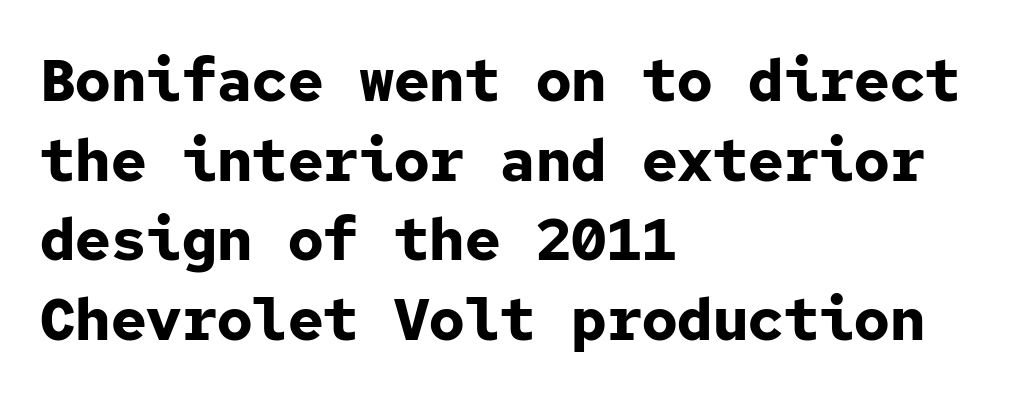
The image shows 59 px bold sans-serif type, upright, monospaced; set left-aligned, normal line spacing (1.35x), normal letter spacing, not underlined; low stroke contrast and a medium x-height.
